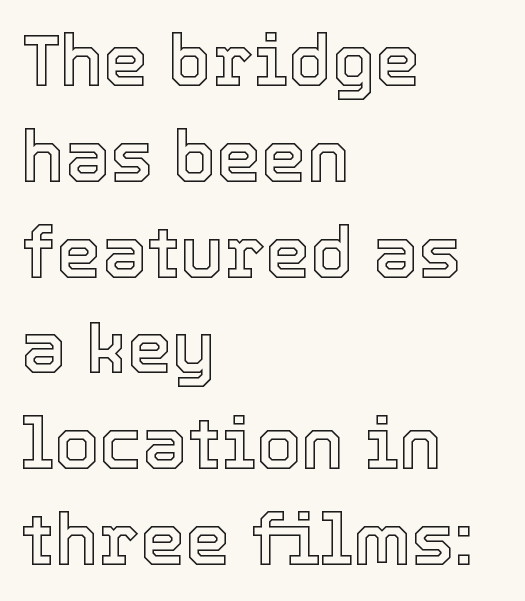
Q: Is the text italic (slanted)? A: No, it is upright.
Q: Is the text underlined? A: No.
Q: How is the paragraph aligned? A: Left-aligned.
Q: Is the spacing between letters normal or unusually wide? A: Normal.
Q: Is the spacing between lines tight, normal or loose? A: Normal.
Q: Width (condensed, normal, or wide)? A: Normal.
Q: x-height? A: Medium.
Q: Monospaced? A: No.
